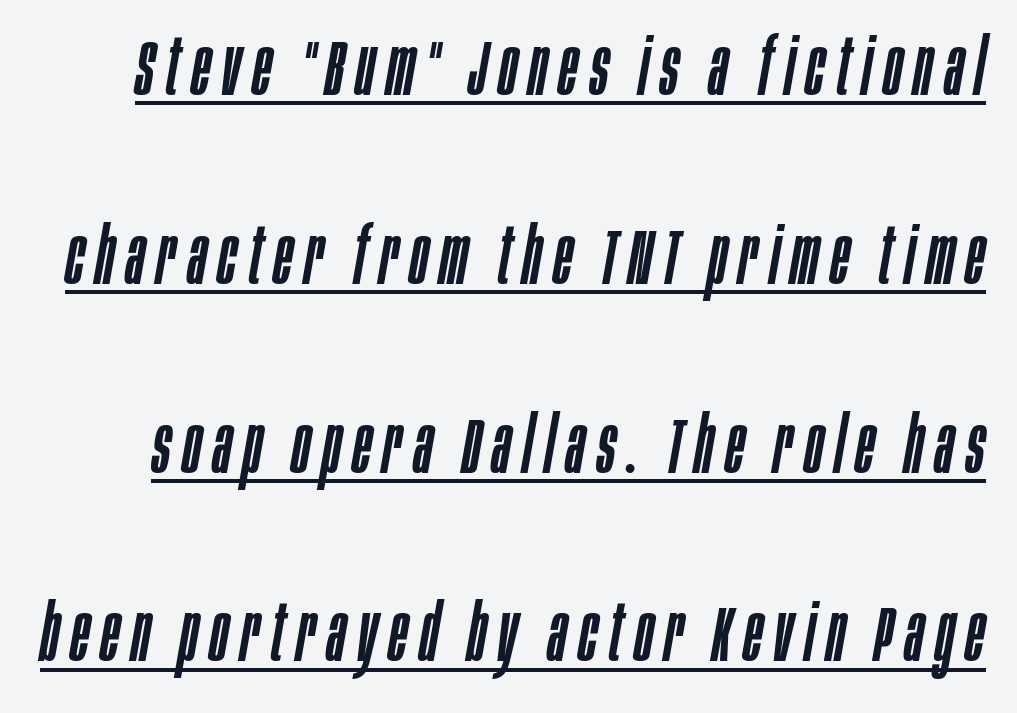
{"italic": "yes", "lean": "right", "slant_degrees": 10, "width": "condensed", "stroke_contrast": "low", "x_height": "large", "monospaced": "no", "underline": "yes", "line_spacing": "loose", "line_spacing_ratio": 2.39, "glyph_px": 79}
